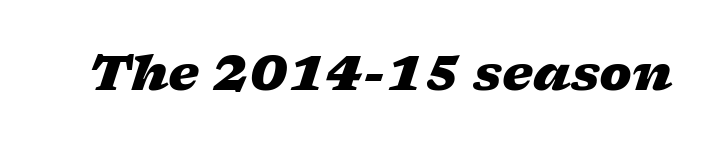
Spacing between characters is what you'd get straight out of the box. These lines are rendered in a variable-pitch font. The rendering uses a bold face; every stroke is thick and dark. The space beneath each line is pristine and unruled. The whole block is typeset with a tilt.
